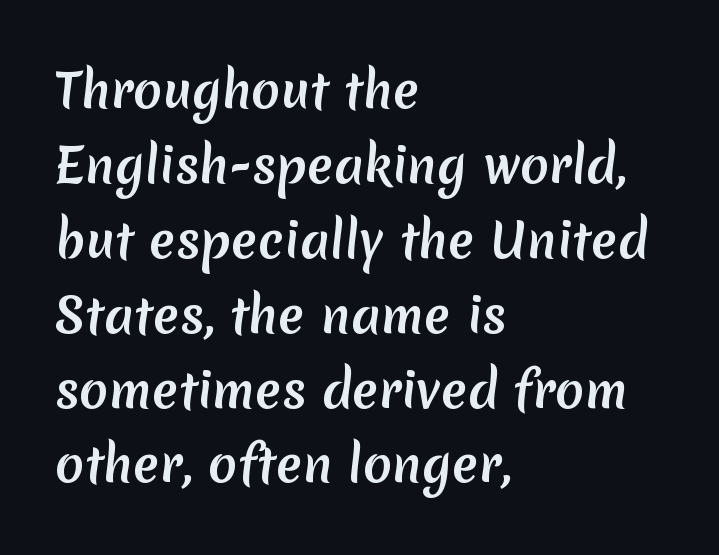
Default kerning and tracking; the words read as compact shapes. A classic flush-left, rag-right setting is used for this passage. A typesetter would call this proportional, since set widths differ per character. A bare baseline throughout the passage. Normally led — the rows are evenly, conventionally spaced.
